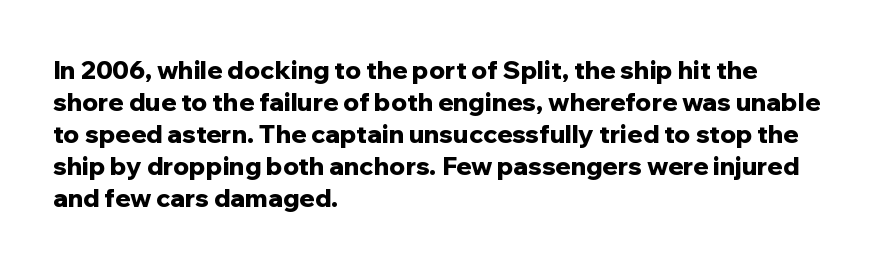
{"italic": "no", "bold": "yes", "underline": "no", "align": "left", "line_spacing": "normal", "line_spacing_ratio": 1.28, "letter_spacing": "normal", "letter_spacing_em": 0.0, "glyph_px": 25}
